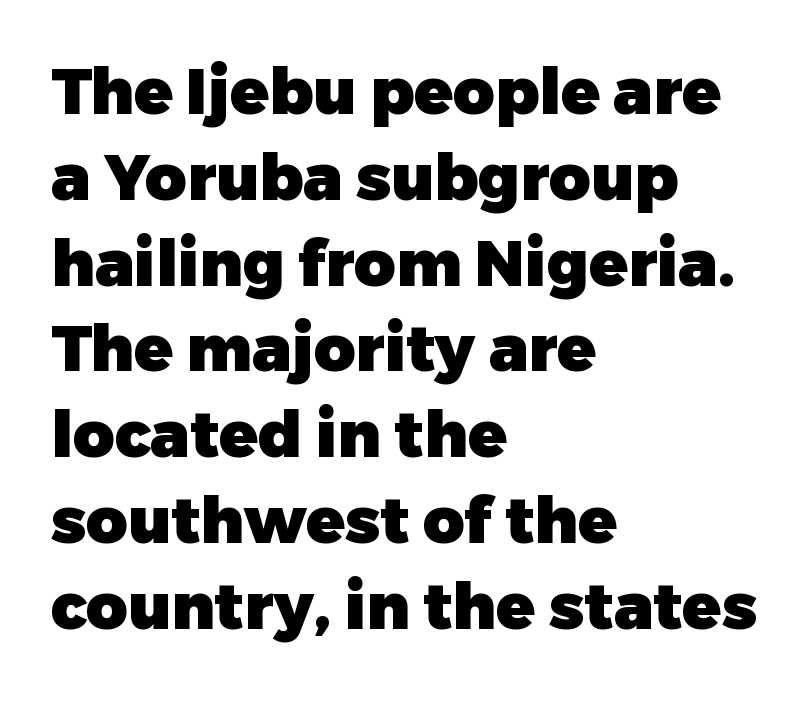
{"serif": "no", "italic": "no", "bold": "yes", "weight": "heavy", "width": "normal", "stroke_contrast": "low", "x_height": "medium", "monospaced": "no", "underline": "no", "align": "left", "line_spacing": "normal", "line_spacing_ratio": 1.34, "letter_spacing": "normal", "letter_spacing_em": 0.0, "glyph_px": 64}
